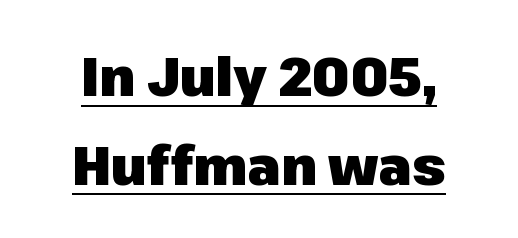
Q: Is the text bold? A: Yes.
Q: Is the text italic (slanted)? A: No, it is upright.
Q: Is the typeface a serif or a sans-serif typeface? A: Sans-serif.
Q: Is the text underlined? A: Yes.
Q: How is the paragraph aligned? A: Centered.
Q: Is the spacing between letters normal or unusually wide? A: Normal.
Q: Is the spacing between lines tight, normal or loose? A: Normal.
Q: Width (condensed, normal, or wide)? A: Normal.
Q: Stroke contrast? A: Low.
Q: x-height? A: Medium.
Q: Monospaced? A: No.
